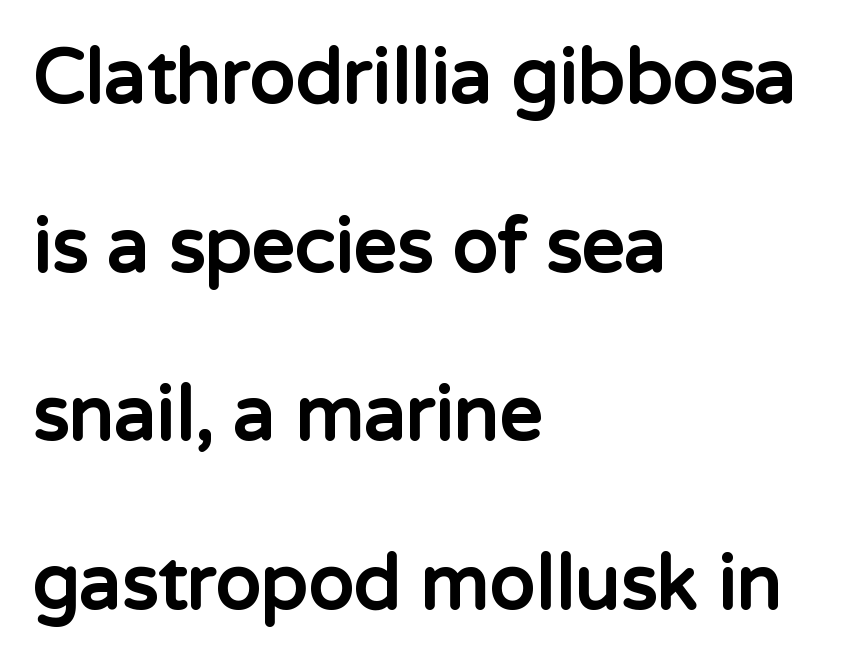
The image shows 75 px bold sans-serif type, upright; set left-aligned, loose line spacing (2.25x), normal letter spacing, not underlined; low stroke contrast and a medium x-height.
